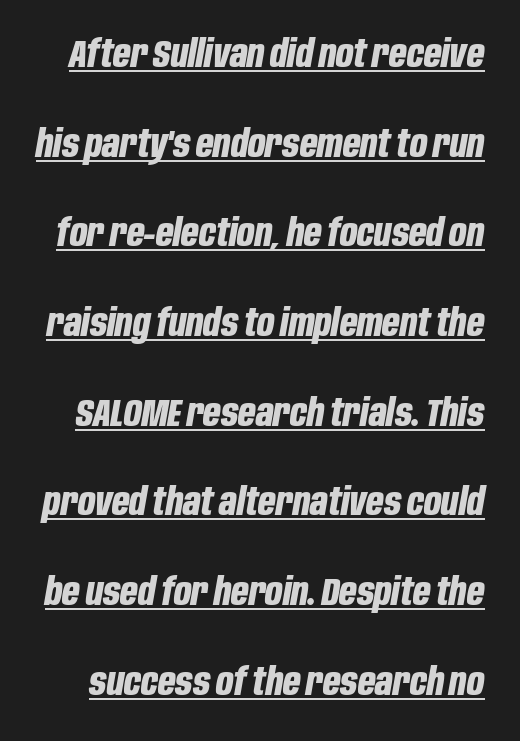
{"italic": "yes", "lean": "right", "slant_degrees": 10, "bold": "yes", "weight": "bold", "width": "condensed", "stroke_contrast": "low", "x_height": "large", "monospaced": "no", "underline": "yes", "line_spacing": "loose", "line_spacing_ratio": 2.36, "letter_spacing": "normal", "letter_spacing_em": 0.0, "glyph_px": 38}
